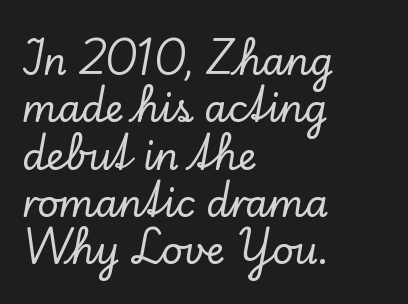
The image shows 37 px serif type; set left-aligned, normal line spacing (1.28x), normal letter spacing, not underlined; low stroke contrast and a small x-height.
